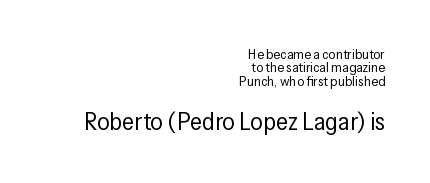
The image shows 25 px text type, upright; set right-aligned, tight line spacing (0.95x), normal letter spacing, not underlined; the second (bottom) block is 1.79x larger.
